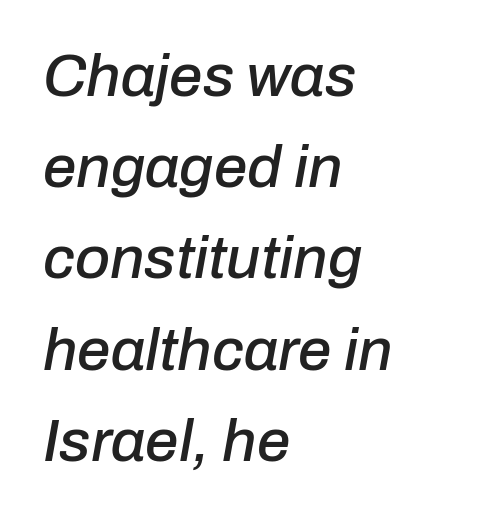
{"italic": "yes", "lean": "right", "slant_degrees": 10, "width": "normal", "stroke_contrast": "low", "x_height": "medium", "monospaced": "no", "underline": "no", "align": "left", "line_spacing": "normal", "line_spacing_ratio": 1.52, "letter_spacing": "normal", "letter_spacing_em": 0.0, "glyph_px": 60}
